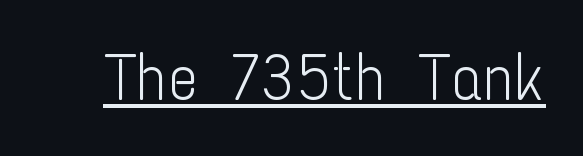
The image shows 65 px light, condensed sans-serif type, upright; set normal letter spacing, underlined; low stroke contrast and a medium x-height.
